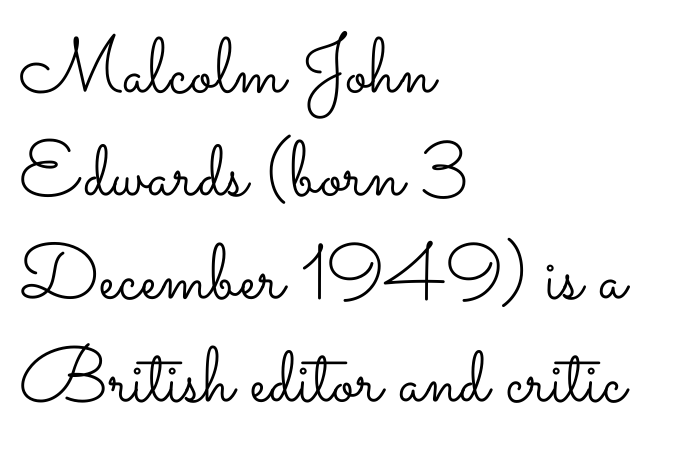
Is this a fixed-width face? No — the glyphs have proportional, varying widths. Characters follow at the spacing the type designer built in. The rag falls on the right side of this text block.
